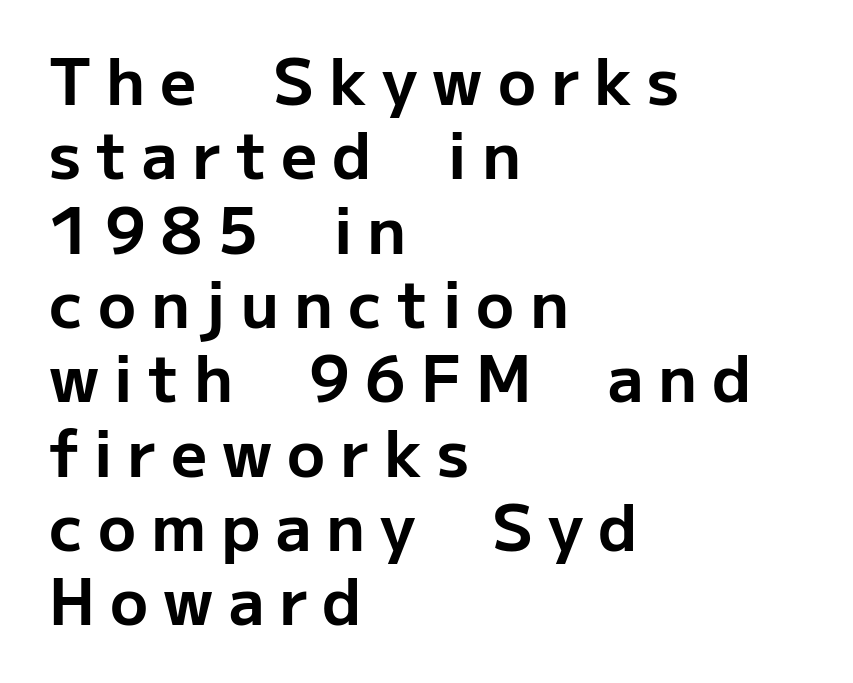
Heavy-handed strokes throughout: this text is bold. The glyphs in this specimen are sans serif. Posture: vertical. Varying glyph widths throughout — classic text-font behaviour.
